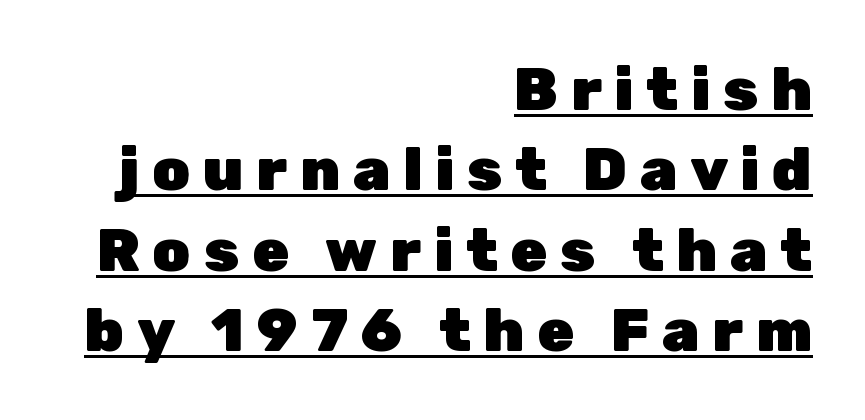
Q: Is the text bold? A: Yes.
Q: Is the text italic (slanted)? A: No, it is upright.
Q: Is the typeface a serif or a sans-serif typeface? A: Sans-serif.
Q: Is the text underlined? A: Yes.
Q: How is the paragraph aligned? A: Right-aligned.
Q: Is the spacing between letters normal or unusually wide? A: Unusually wide.
Q: Is the spacing between lines tight, normal or loose? A: Normal.
Q: Width (condensed, normal, or wide)? A: Normal.
Q: Stroke contrast? A: Low.
Q: x-height? A: Medium.
Q: Monospaced? A: No.
